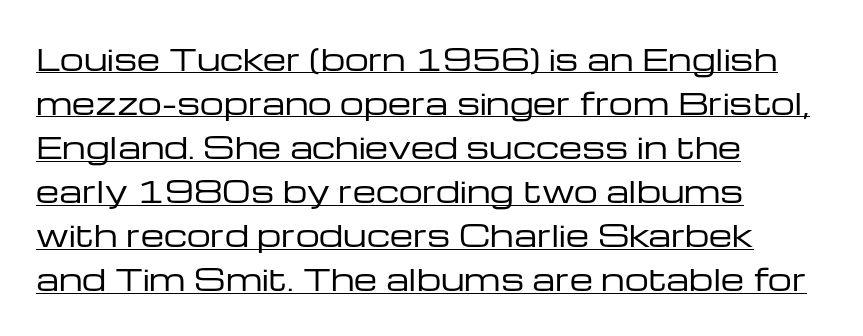
{"serif": "no", "italic": "no", "bold": "no", "weight": "regular", "width": "wide", "stroke_contrast": "low", "x_height": "medium", "monospaced": "no", "underline": "yes", "align": "left", "line_spacing": "normal", "line_spacing_ratio": 1.47, "letter_spacing": "normal", "letter_spacing_em": 0.0, "glyph_px": 30}
